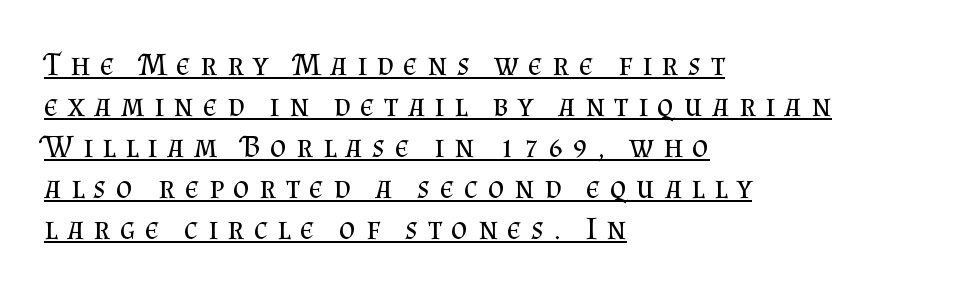
Is the letter spacing exaggerated? Yes — the characters are pushed far apart. The text was rendered using a seriffed face with decorative stroke endings. A typographer would call this underscored text. The typesetter chose a ragged-right arrangement here. Reading down the column, the eye jumps a familiar distance to each next line. The typesetting does not lean heavy: it is not bold.
